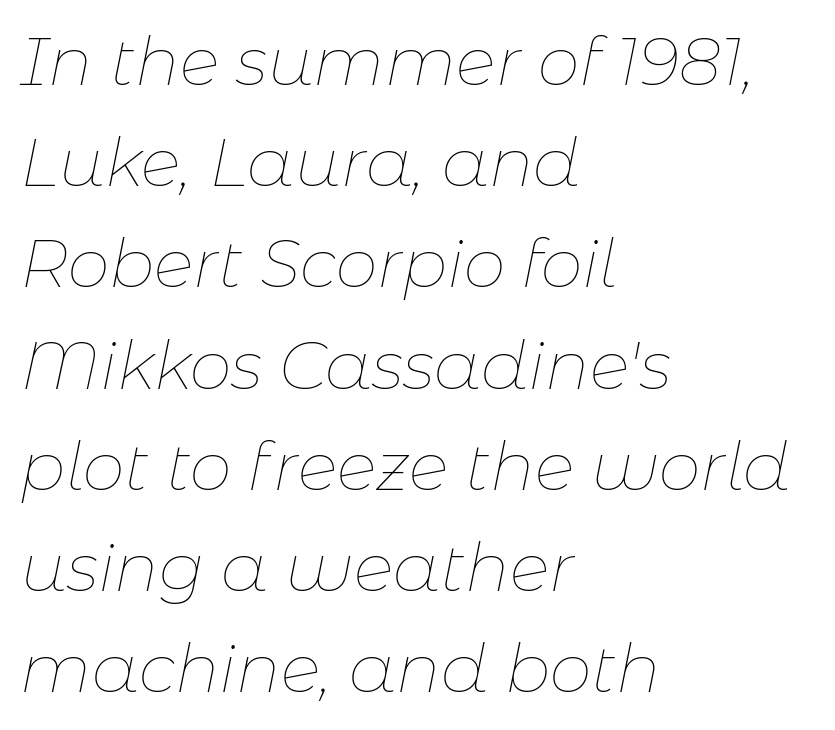
Q: Is the text bold? A: No.
Q: Is the text italic (slanted)? A: Yes, it leans right by about 11 degrees.
Q: Is the text underlined? A: No.
Q: How is the paragraph aligned? A: Left-aligned.
Q: Is the spacing between letters normal or unusually wide? A: Normal.
Q: Is the spacing between lines tight, normal or loose? A: Normal.
Q: Width (condensed, normal, or wide)? A: Normal.
Q: Stroke contrast? A: Low.
Q: x-height? A: Medium.
Q: Monospaced? A: No.
